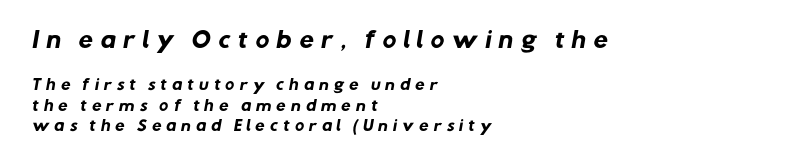
{"bold": "yes", "underline": "no", "align": "left", "line_spacing": "normal", "line_spacing_ratio": 1.45, "letter_spacing": "wide", "letter_spacing_em": 0.32, "larger_block": "first", "size_ratio": 1.5, "glyph_px": 21}
